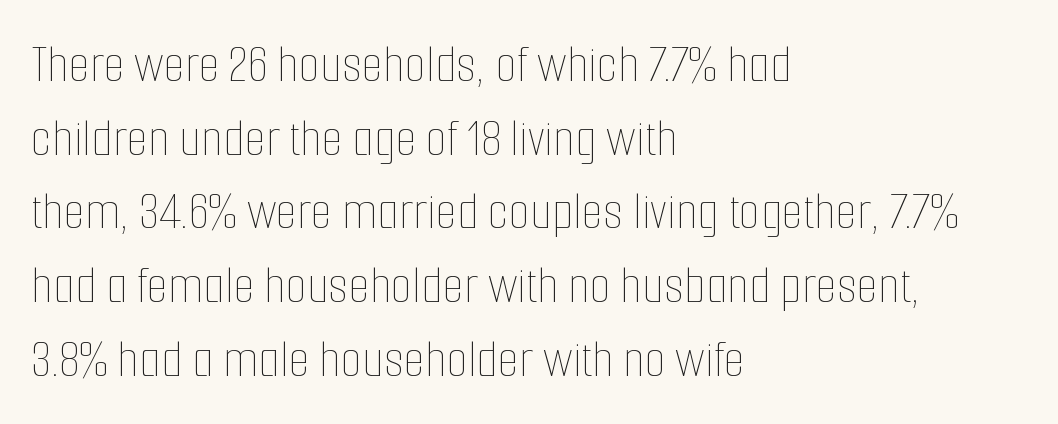
{"italic": "no", "bold": "no", "weight": "thin", "width": "condensed", "stroke_contrast": "low", "x_height": "medium", "monospaced": "no", "underline": "no", "align": "left", "line_spacing": "normal", "line_spacing_ratio": 1.34, "letter_spacing": "normal", "letter_spacing_em": 0.0, "glyph_px": 55}
